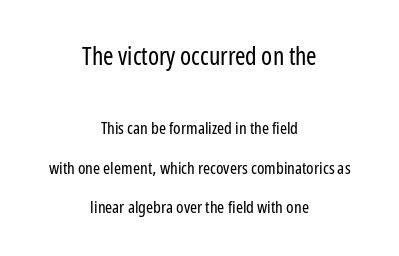
Q: Is the text bold? A: No.
Q: Is the text italic (slanted)? A: No, it is upright.
Q: Is the text underlined? A: No.
Q: How is the paragraph aligned? A: Centered.
Q: Is the spacing between letters normal or unusually wide? A: Normal.
Q: Is the spacing between lines tight, normal or loose? A: Loose.
Q: Which block of text is set in a larger size, the first (top) or the second (bottom)? A: The first (top) one.
